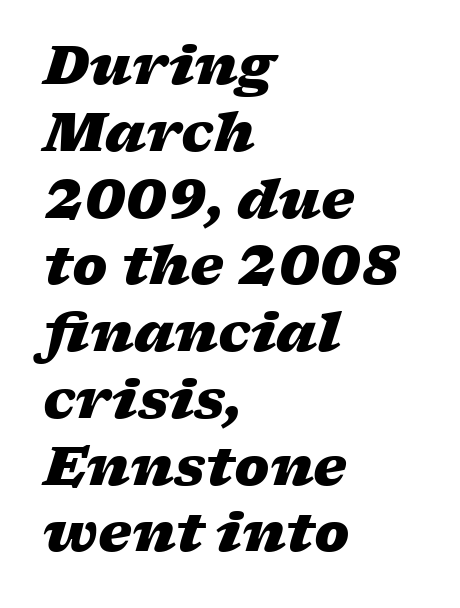
The image shows 53 px heavy, wide type, italic (leaning right); set left-aligned, normal line spacing (1.26x), normal letter spacing, not underlined; low stroke contrast and a medium x-height.
